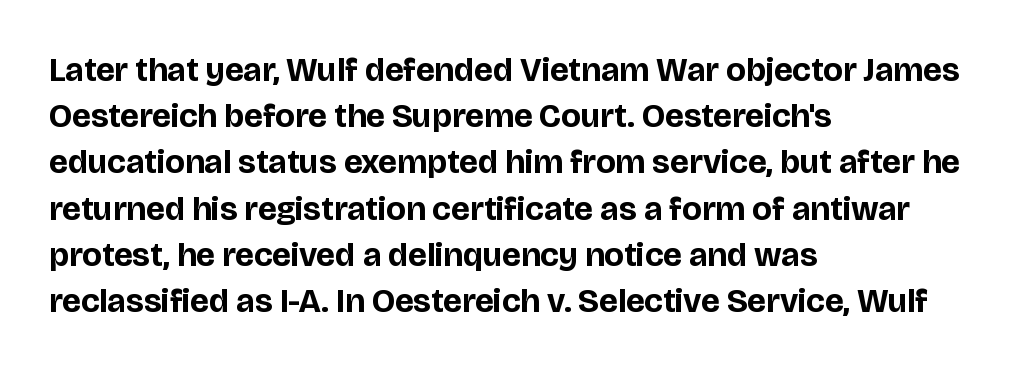
Q: Is the text bold? A: Yes.
Q: Is the text italic (slanted)? A: No, it is upright.
Q: Is the typeface a serif or a sans-serif typeface? A: Sans-serif.
Q: Is the text underlined? A: No.
Q: How is the paragraph aligned? A: Left-aligned.
Q: Is the spacing between letters normal or unusually wide? A: Normal.
Q: Is the spacing between lines tight, normal or loose? A: Normal.
Q: Width (condensed, normal, or wide)? A: Normal.
Q: Stroke contrast? A: Low.
Q: x-height? A: Large.
Q: Monospaced? A: No.
